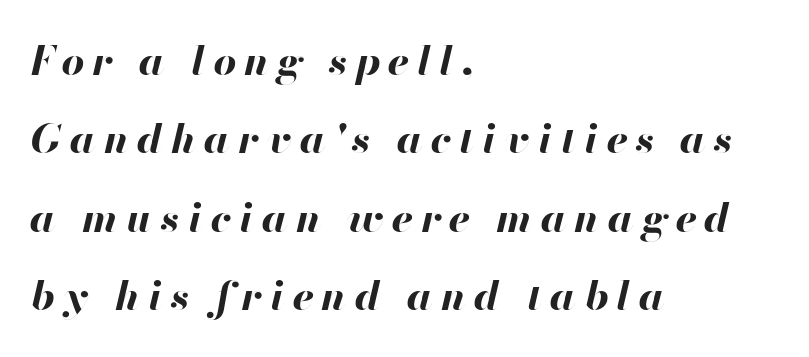
Q: Is the text bold? A: Yes.
Q: Is the text italic (slanted)? A: Yes, it leans right by about 13 degrees.
Q: Is the text underlined? A: No.
Q: How is the paragraph aligned? A: Left-aligned.
Q: Is the spacing between letters normal or unusually wide? A: Unusually wide.
Q: Is the spacing between lines tight, normal or loose? A: Loose.
Q: Width (condensed, normal, or wide)? A: Normal.
Q: Stroke contrast? A: High.
Q: x-height? A: Small.
Q: Monospaced? A: No.
